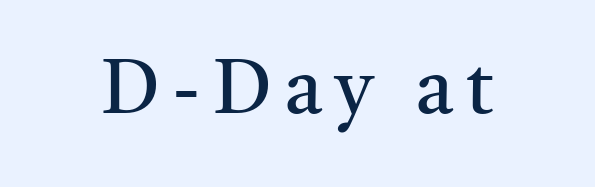
The image shows 76 px regular-weight serif type, upright; set not underlined; medium stroke contrast and a medium x-height.
